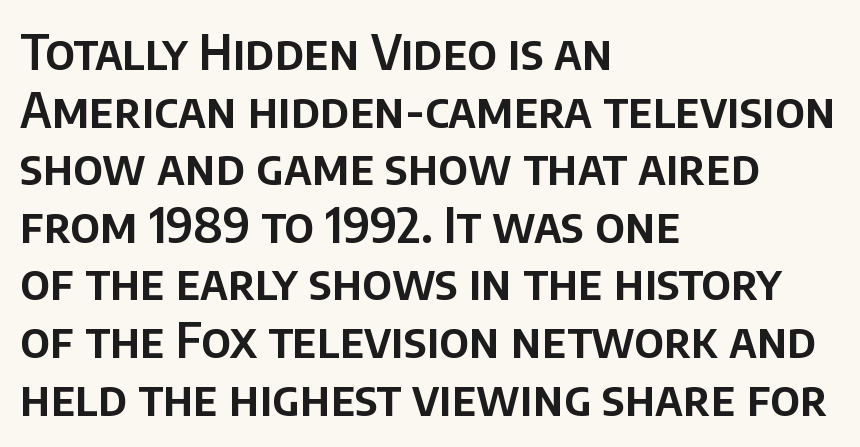
Unlike a traditional serif, this face leaves its strokes unadorned. Each letter keeps its own natural width here, so spacing adapts to shape. Is the letter spacing exaggerated? No — it looks like the ordinary default. The passage is arranged the way most books set body copy — flush left.
